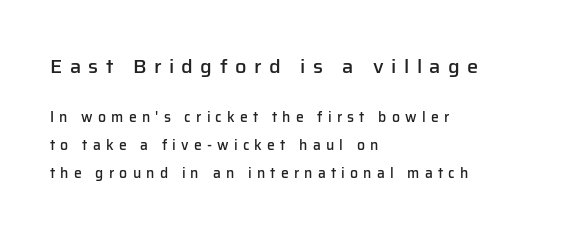
The letterforms stand isolated, each surrounded by extra space. The space between consecutive lines is lavish. Top chunk: large. Bottom chunk: small. Firm but not heavy-handed strokes: this text is semibold. Underlining? Definitely not there.
